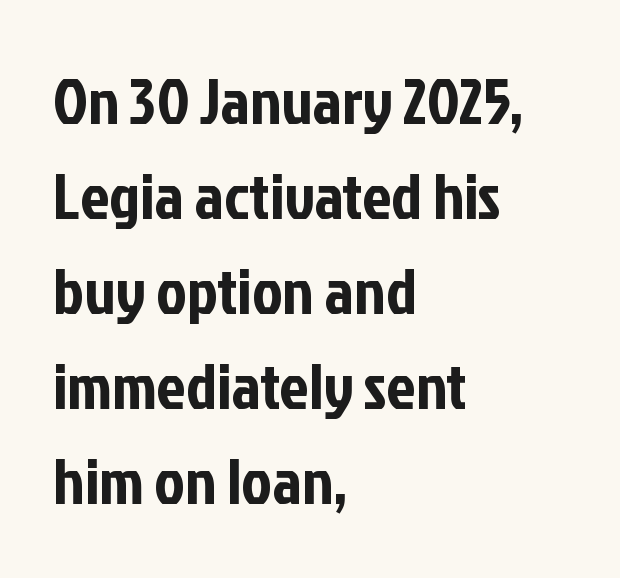
Q: Is the text italic (slanted)? A: No, it is upright.
Q: Is the typeface a serif or a sans-serif typeface? A: Sans-serif.
Q: Is the text underlined? A: No.
Q: How is the paragraph aligned? A: Left-aligned.
Q: Is the spacing between letters normal or unusually wide? A: Normal.
Q: Is the spacing between lines tight, normal or loose? A: Normal.
Q: Width (condensed, normal, or wide)? A: Condensed.
Q: Stroke contrast? A: Low.
Q: x-height? A: Medium.
Q: Monospaced? A: No.
